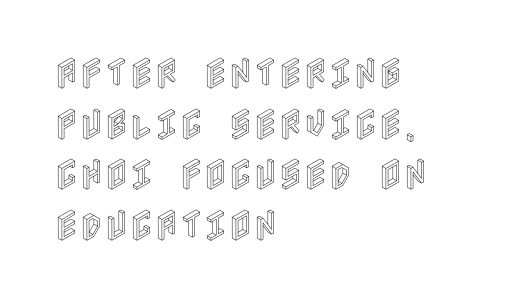
Q: Is the text italic (slanted)? A: No, it is upright.
Q: Is the text underlined? A: No.
Q: How is the paragraph aligned? A: Left-aligned.
Q: Is the spacing between letters normal or unusually wide? A: Normal.
Q: Is the spacing between lines tight, normal or loose? A: Normal.
Q: Width (condensed, normal, or wide)? A: Condensed.
Q: x-height? A: Large.
